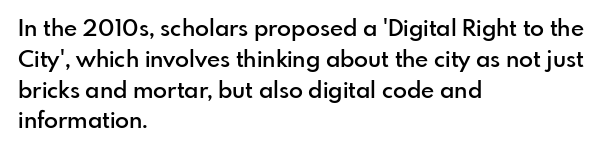
{"italic": "no", "bold": "semi", "underline": "no", "align": "left", "line_spacing": "normal", "line_spacing_ratio": 1.34, "letter_spacing": "normal", "letter_spacing_em": 0.0, "glyph_px": 23}
